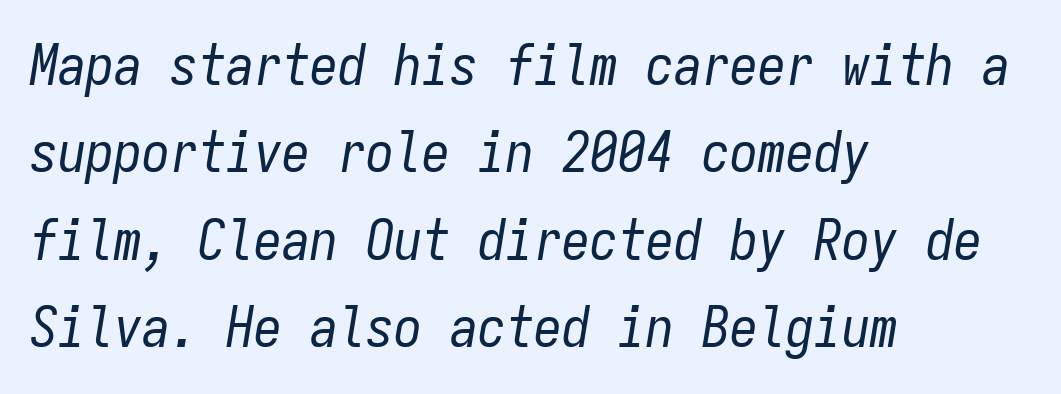
The image shows 56 px regular-weight, condensed type, italic (leaning right), monospaced; set left-aligned, normal line spacing (1.56x), normal letter spacing, not underlined; low stroke contrast and a medium x-height.
